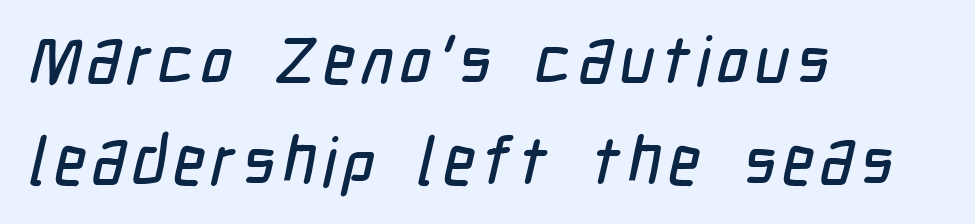
{"serif": "no", "width": "condensed", "stroke_contrast": "low", "x_height": "medium", "monospaced": "no", "underline": "no", "align": "left", "line_spacing": "normal", "line_spacing_ratio": 1.51, "glyph_px": 67}
